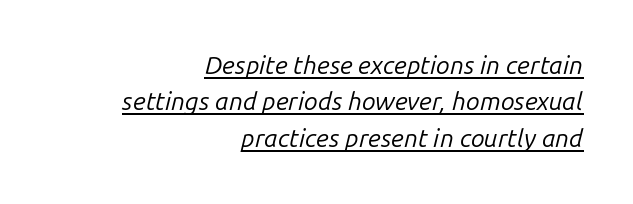
The image shows 25 px text type, italic (leaning right); set right-aligned, normal line spacing (1.46x), normal letter spacing, underlined.
